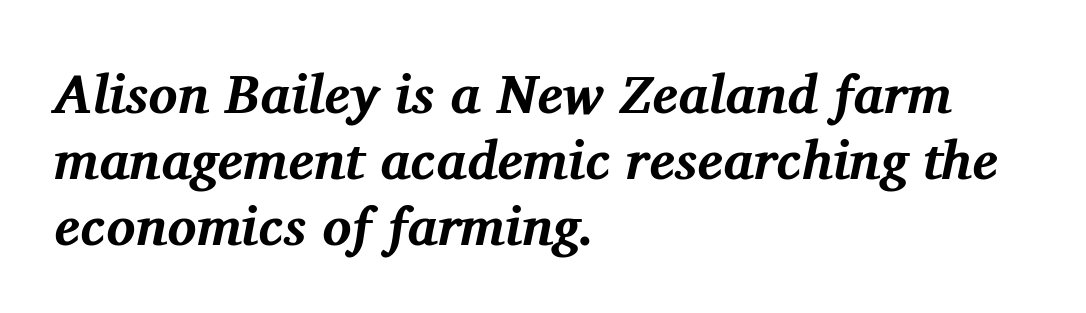
{"serif": "yes", "italic": "yes", "lean": "right", "slant_degrees": 11, "bold": "yes", "weight": "bold", "width": "normal", "stroke_contrast": "medium", "x_height": "medium", "monospaced": "no", "underline": "no", "align": "left", "line_spacing_ratio": 1.22, "letter_spacing": "normal", "letter_spacing_em": 0.0, "glyph_px": 54}
